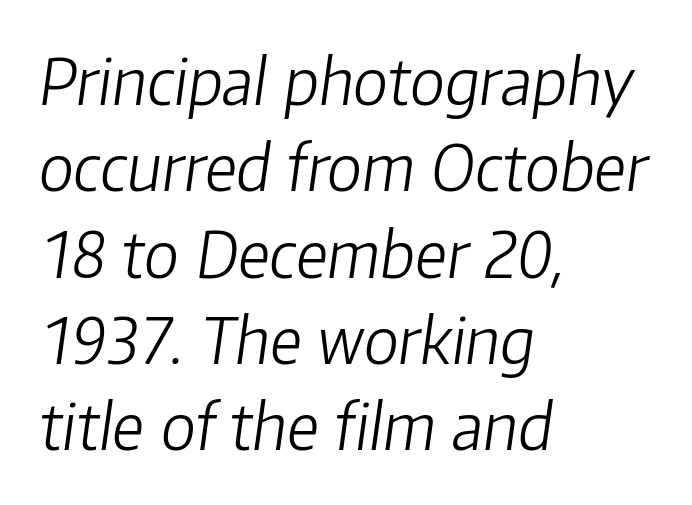
Q: Is the text bold? A: No.
Q: Is the text italic (slanted)? A: Yes, it leans right by about 8 degrees.
Q: Is the text underlined? A: No.
Q: How is the paragraph aligned? A: Left-aligned.
Q: Is the spacing between letters normal or unusually wide? A: Normal.
Q: Is the spacing between lines tight, normal or loose? A: Normal.
Q: Width (condensed, normal, or wide)? A: Normal.
Q: Stroke contrast? A: Low.
Q: x-height? A: Medium.
Q: Monospaced? A: No.
